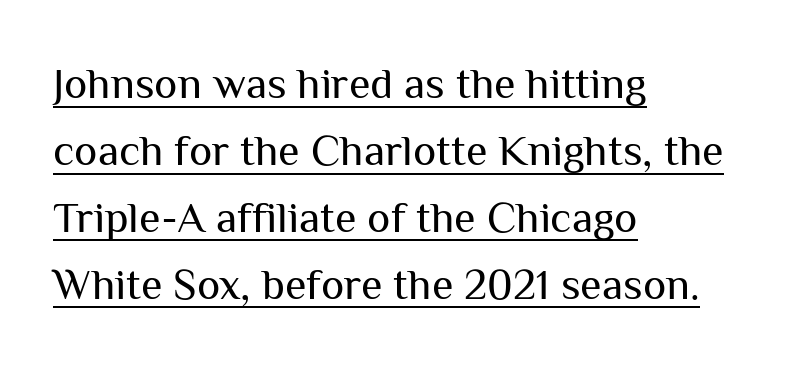
The image shows 44 px regular-weight sans-serif type, upright; set left-aligned, normal line spacing (1.52x), normal letter spacing, underlined; medium stroke contrast and a medium x-height.
